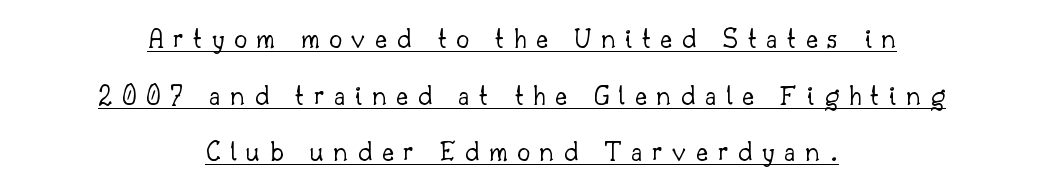
The image shows 29 px light type, upright; set centered, loose line spacing (1.95x), unusually wide letter spacing (+0.33 em), underlined; low stroke contrast and a small x-height.
